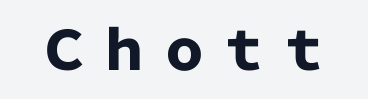
Q: Is the text bold? A: Yes.
Q: Is the text italic (slanted)? A: No, it is upright.
Q: Is the typeface a serif or a sans-serif typeface? A: Sans-serif.
Q: Is the text underlined? A: No.
Q: Width (condensed, normal, or wide)? A: Normal.
Q: Stroke contrast? A: Low.
Q: x-height? A: Medium.
Q: Monospaced? A: No.
